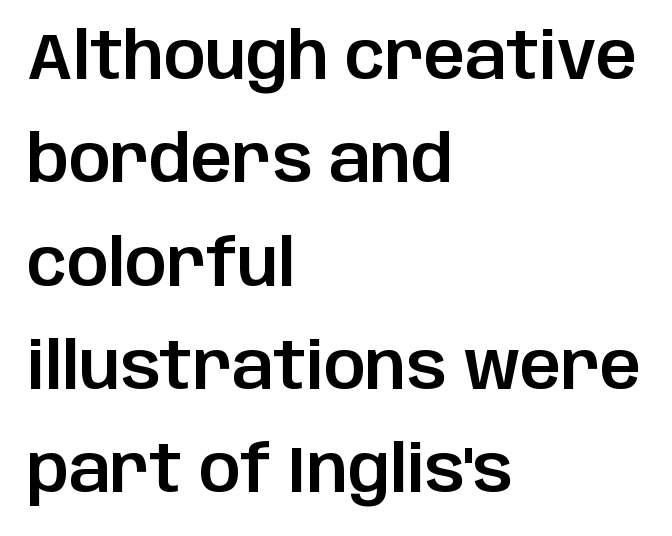
{"serif": "no", "italic": "no", "width": "normal", "stroke_contrast": "low", "x_height": "large", "monospaced": "no", "underline": "no", "align": "left", "line_spacing": "normal", "line_spacing_ratio": 1.59, "letter_spacing": "normal", "letter_spacing_em": 0.0, "glyph_px": 65}
